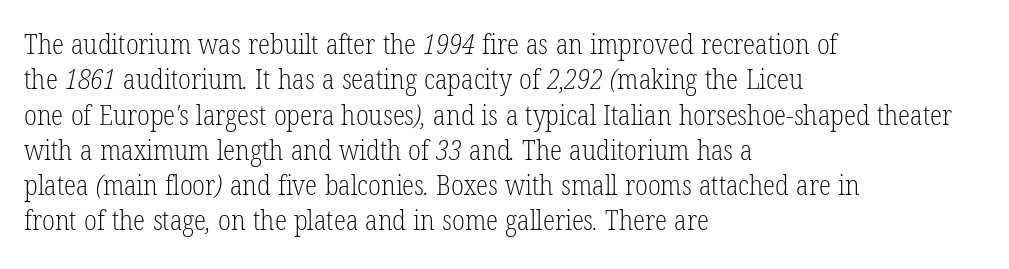
Bold? No — there's no thickening of the strokes. To sum up the face: it has serifs. The ragged edge is on the right, which tells us the setting is flush left. Characters follow at the spacing the type designer built in.
